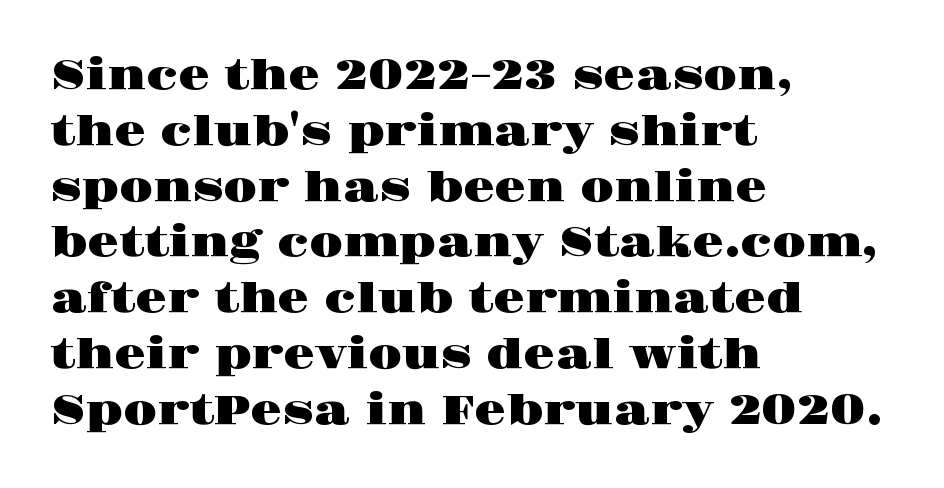
Q: Is the text italic (slanted)? A: No, it is upright.
Q: Is the typeface a serif or a sans-serif typeface? A: Serif.
Q: Is the text underlined? A: No.
Q: How is the paragraph aligned? A: Left-aligned.
Q: Is the spacing between letters normal or unusually wide? A: Normal.
Q: Is the spacing between lines tight, normal or loose? A: Normal.
Q: Width (condensed, normal, or wide)? A: Wide.
Q: Stroke contrast? A: High.
Q: x-height? A: Large.
Q: Monospaced? A: No.
